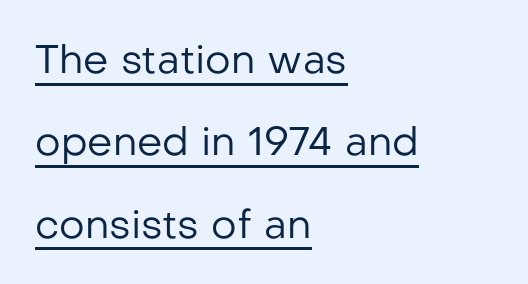
Q: Is the text bold? A: No.
Q: Is the text italic (slanted)? A: No, it is upright.
Q: Is the typeface a serif or a sans-serif typeface? A: Sans-serif.
Q: Is the text underlined? A: Yes.
Q: How is the paragraph aligned? A: Left-aligned.
Q: Is the spacing between letters normal or unusually wide? A: Normal.
Q: Is the spacing between lines tight, normal or loose? A: Loose.
Q: Width (condensed, normal, or wide)? A: Normal.
Q: Stroke contrast? A: Low.
Q: x-height? A: Medium.
Q: Monospaced? A: No.
